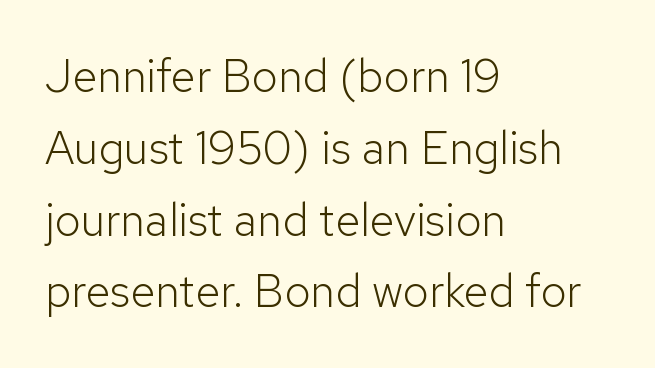
Q: Is the text bold? A: No.
Q: Is the text italic (slanted)? A: No, it is upright.
Q: Is the typeface a serif or a sans-serif typeface? A: Sans-serif.
Q: Is the text underlined? A: No.
Q: How is the paragraph aligned? A: Left-aligned.
Q: Is the spacing between letters normal or unusually wide? A: Normal.
Q: Is the spacing between lines tight, normal or loose? A: Normal.
Q: Width (condensed, normal, or wide)? A: Normal.
Q: Stroke contrast? A: Low.
Q: x-height? A: Medium.
Q: Monospaced? A: No.
